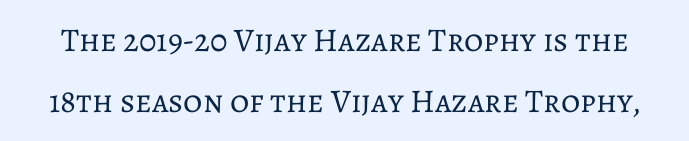
The image shows 33 px regular-weight type, upright; set line spacing 1.84x, normal letter spacing, not underlined; low stroke contrast and a medium x-height.
